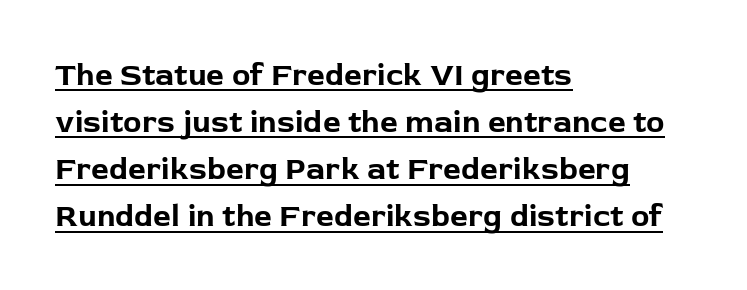
The image shows 31 px bold sans-serif type, upright; set left-aligned, normal line spacing (1.52x), normal letter spacing, underlined; low stroke contrast and a medium x-height.
